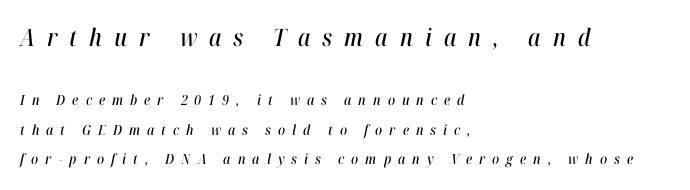
The face used here is rendered with a markedly widened letterfit. The more generous point size was reserved for the upper chunk. Style check: oblique. This rendering uses left alignment, leaving the right contour irregular.
